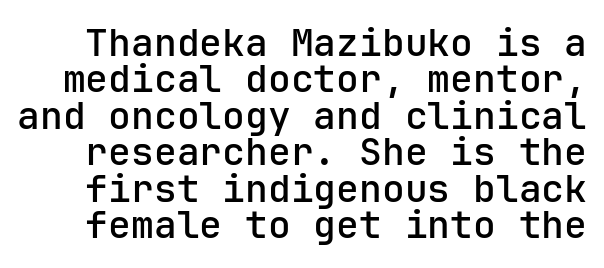
{"serif": "no", "italic": "no", "width": "normal", "stroke_contrast": "low", "x_height": "medium", "monospaced": "yes", "underline": "no", "line_spacing": "tight", "line_spacing_ratio": 0.96, "letter_spacing": "normal", "letter_spacing_em": 0.0, "glyph_px": 38}
